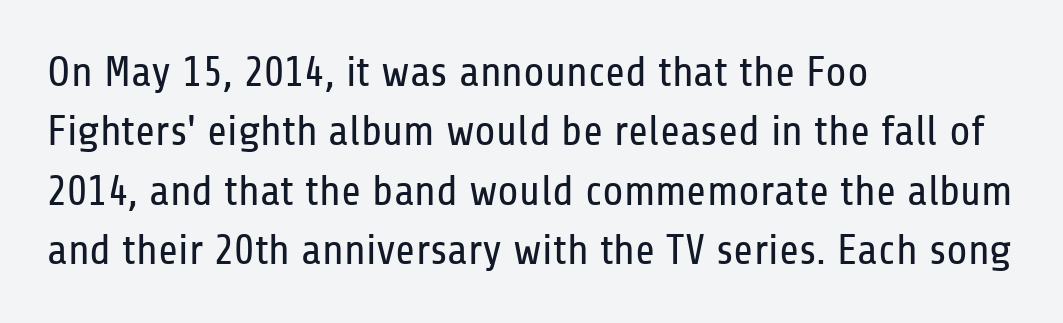
Unmarked baselines from the first word to the last. Is this a sans? Yes — the strokes have no serifs. This block has exactly the height ordinary leading produces. The typesetting does not lean heavy: it is not bold. Tall strokes in this sample are plumb rather than angled. Do the characters align in a grid? No, the font is proportional.
